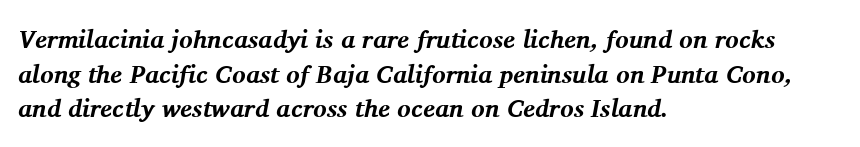
The image shows 25 px bold type, italic (leaning right); set left-aligned, normal line spacing (1.39x), normal letter spacing, not underlined.
